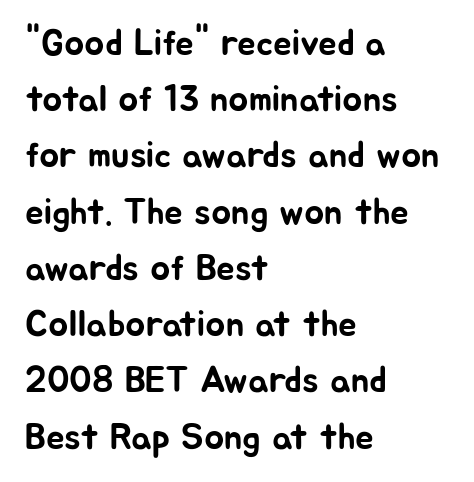
Q: Is the text italic (slanted)? A: No, it is upright.
Q: Is the typeface a serif or a sans-serif typeface? A: Sans-serif.
Q: Is the text underlined? A: No.
Q: How is the paragraph aligned? A: Left-aligned.
Q: Is the spacing between letters normal or unusually wide? A: Normal.
Q: Is the spacing between lines tight, normal or loose? A: Normal.
Q: Width (condensed, normal, or wide)? A: Normal.
Q: Stroke contrast? A: Low.
Q: x-height? A: Medium.
Q: Monospaced? A: No.
